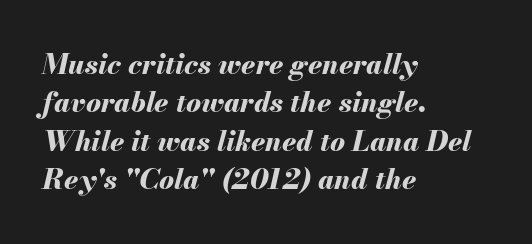
Q: Is the text bold? A: Yes.
Q: Is the text italic (slanted)? A: Yes, it leans right by about 13 degrees.
Q: Is the text underlined? A: No.
Q: How is the paragraph aligned? A: Left-aligned.
Q: Is the spacing between letters normal or unusually wide? A: Normal.
Q: Is the spacing between lines tight, normal or loose? A: Normal.
Q: Width (condensed, normal, or wide)? A: Normal.
Q: Stroke contrast? A: Medium.
Q: x-height? A: Small.
Q: Monospaced? A: No.
